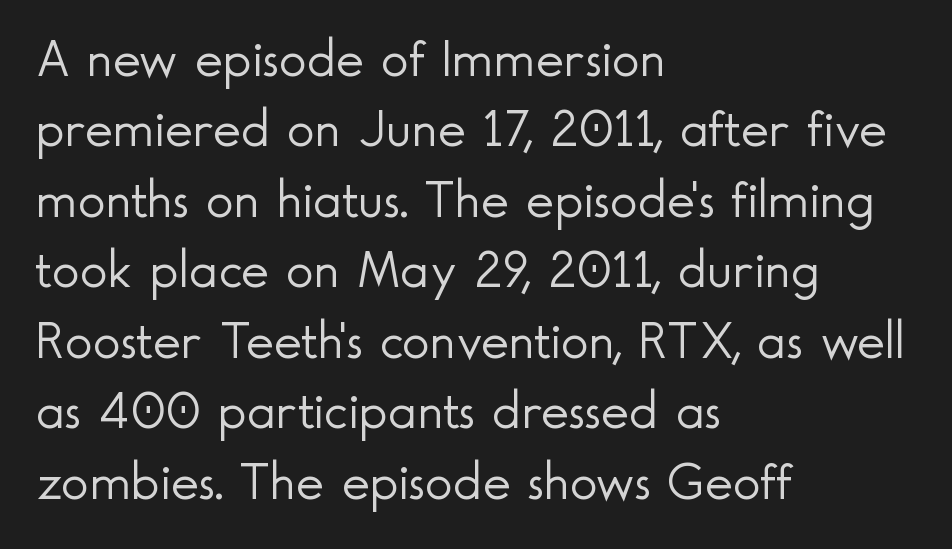
{"serif": "no", "italic": "no", "bold": "no", "weight": "light", "width": "normal", "x_height": "small", "monospaced": "no", "underline": "no", "align": "left", "line_spacing": "normal", "line_spacing_ratio": 1.33, "letter_spacing": "normal", "letter_spacing_em": 0.0, "glyph_px": 53}
